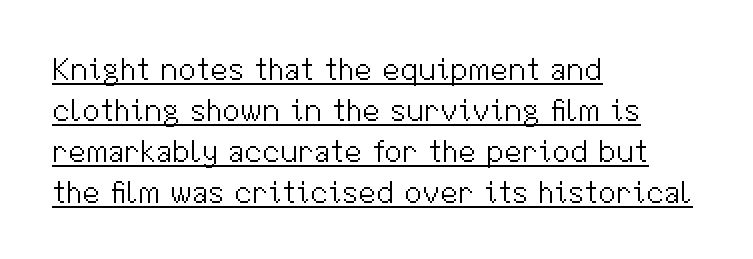
The image shows 32 px light sans-serif type, upright; set left-aligned, normal line spacing (1.28x), normal letter spacing, underlined; medium stroke contrast and a medium x-height.
